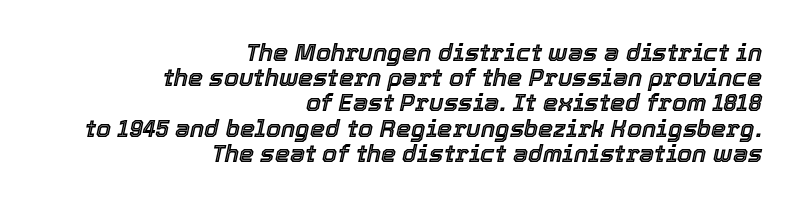
In terms of letterspacing, this is plain default setting. Does the lettering tilt? It does — this is italic. The passage shown stacks its lines with hardly any gap. This sample is right-justified, so line beginnings fall wherever the words allow. The gap between lines stays unmarked.
